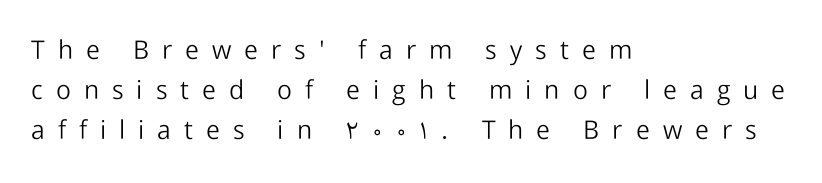
Quick note: underline off. If you drew a line through each stem, it would be perfectly vertical. No chunkiness to these letters — they're not bold. The gaps between neighbouring characters are conspicuously large. Reading down the column, the eye jumps a familiar distance to each next line.
